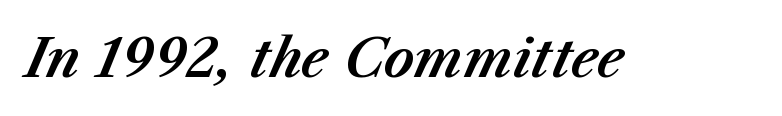
Q: Is the text italic (slanted)? A: Yes, it leans right by about 23 degrees.
Q: Is the text underlined? A: No.
Q: Is the spacing between letters normal or unusually wide? A: Normal.
Q: Width (condensed, normal, or wide)? A: Normal.
Q: Stroke contrast? A: Medium.
Q: x-height? A: Medium.
Q: Monospaced? A: No.
